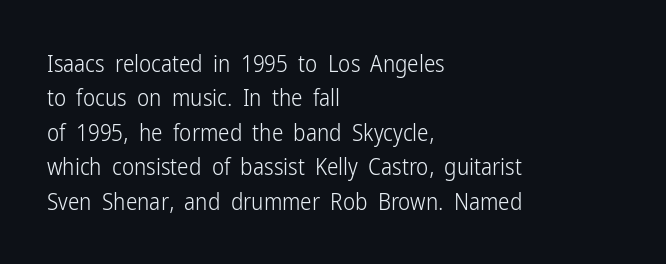
The image shows 23 px text type, upright; set left-aligned, normal line spacing (1.5x), normal letter spacing, not underlined.
